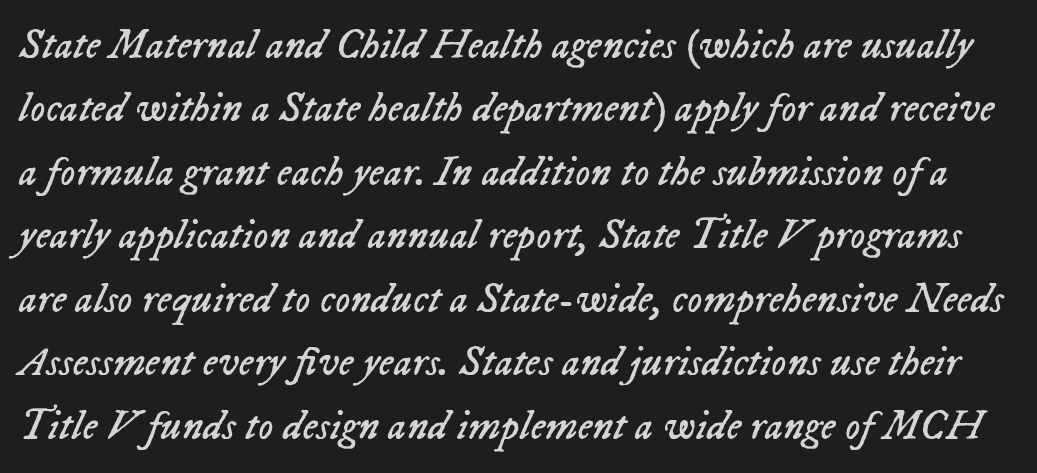
{"italic": "yes", "lean": "right", "slant_degrees": 23, "bold": "no", "weight": "regular", "width": "normal", "stroke_contrast": "low", "x_height": "medium", "monospaced": "no", "underline": "no", "line_spacing": "normal", "line_spacing_ratio": 1.51, "letter_spacing": "normal", "letter_spacing_em": 0.0, "glyph_px": 42}
